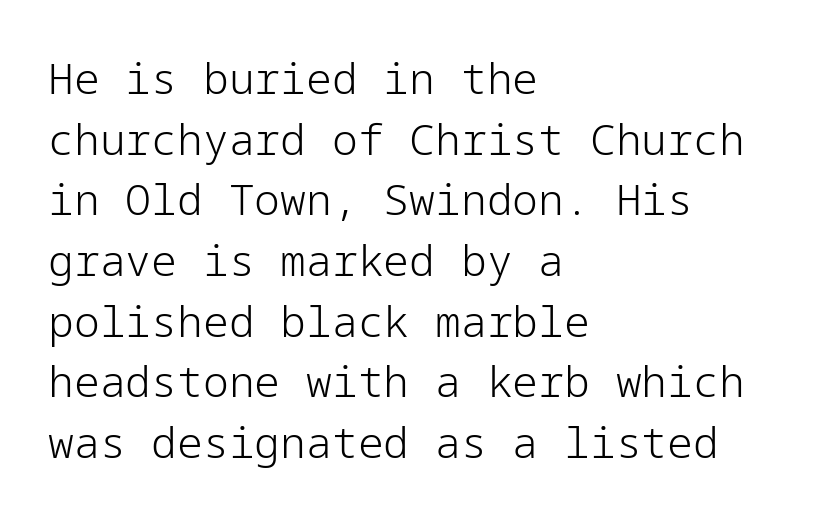
Q: Is the text bold? A: No.
Q: Is the text italic (slanted)? A: No, it is upright.
Q: Is the typeface a serif or a sans-serif typeface? A: Sans-serif.
Q: Is the text underlined? A: No.
Q: How is the paragraph aligned? A: Left-aligned.
Q: Is the spacing between letters normal or unusually wide? A: Normal.
Q: Is the spacing between lines tight, normal or loose? A: Normal.
Q: Width (condensed, normal, or wide)? A: Normal.
Q: Stroke contrast? A: Low.
Q: x-height? A: Medium.
